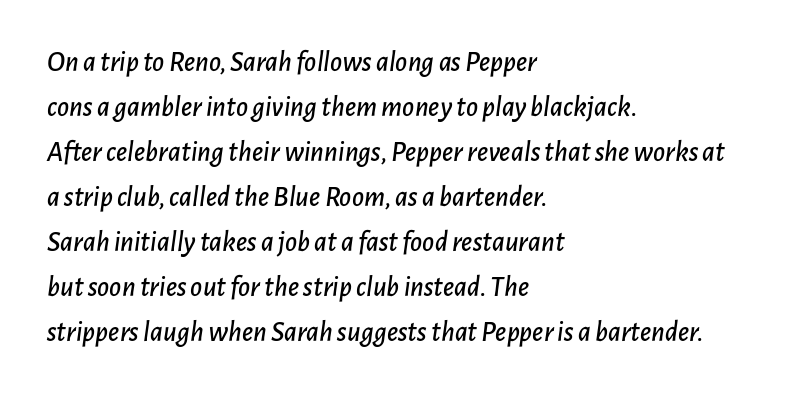
Q: Is the text italic (slanted)? A: Yes, it leans right by about 7 degrees.
Q: Is the text underlined? A: No.
Q: How is the paragraph aligned? A: Left-aligned.
Q: Is the spacing between letters normal or unusually wide? A: Normal.
Q: Is the spacing between lines tight, normal or loose? A: Normal.
Q: Width (condensed, normal, or wide)? A: Normal.
Q: Stroke contrast? A: Low.
Q: x-height? A: Medium.
Q: Monospaced? A: No.
